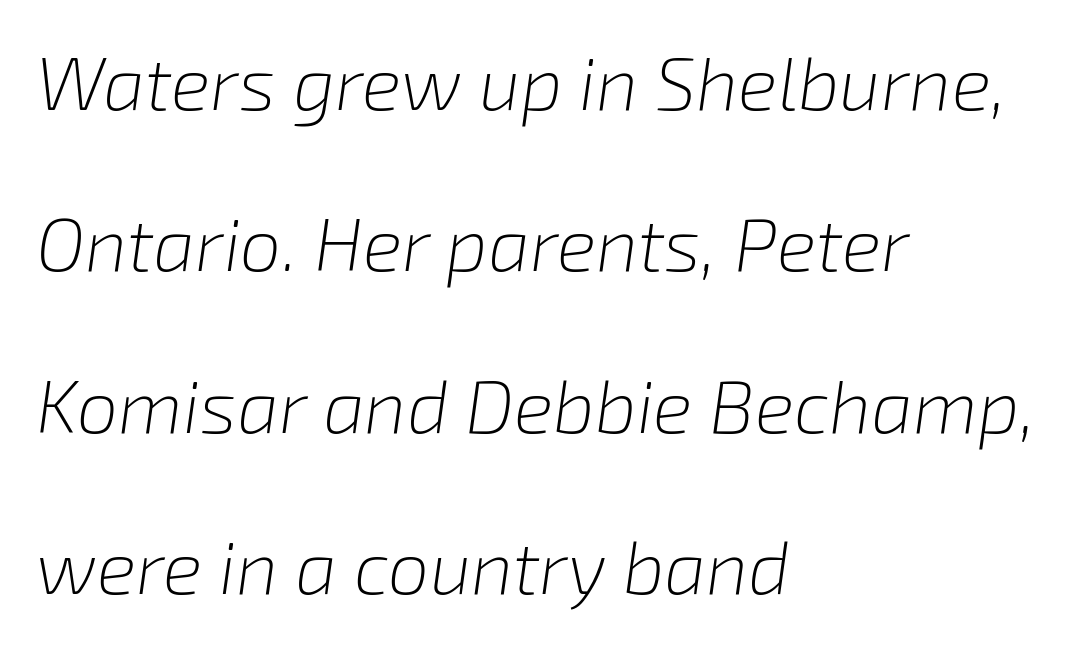
The image shows 74 px light type, italic (leaning right); set left-aligned, loose line spacing (2.18x), normal letter spacing, not underlined; low stroke contrast and a medium x-height.
